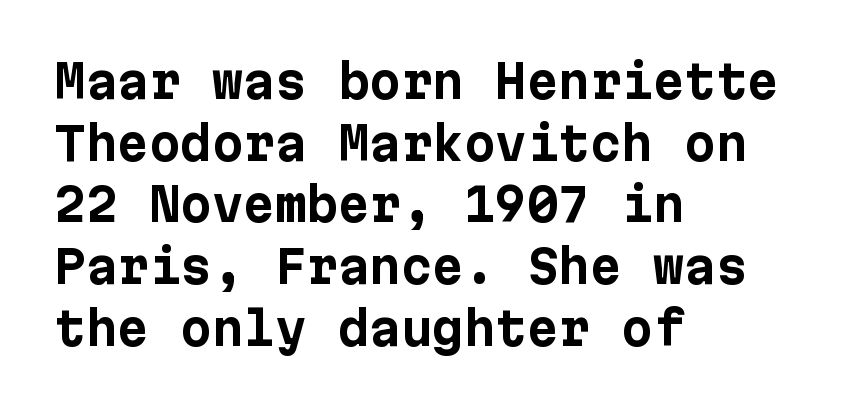
Regarding serifs, this sample does without them. Successive baselines arrive at the customary interval. When letters stand straight like this, we call the style roman or upright. Which margin do the lines hug? The left one — the right edge is uneven. Honestly, there is no underline to notice here at all.
